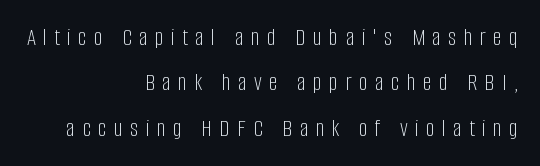
Q: Is the text bold? A: No.
Q: Is the text italic (slanted)? A: No, it is upright.
Q: Is the text underlined? A: No.
Q: How is the paragraph aligned? A: Right-aligned.
Q: Is the spacing between letters normal or unusually wide? A: Unusually wide.
